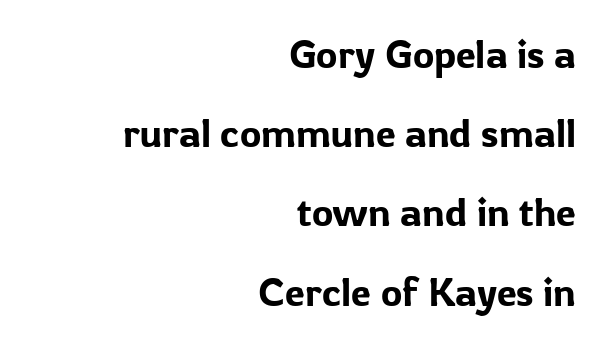
Q: Is the text italic (slanted)? A: No, it is upright.
Q: Is the typeface a serif or a sans-serif typeface? A: Sans-serif.
Q: Is the text underlined? A: No.
Q: How is the paragraph aligned? A: Right-aligned.
Q: Is the spacing between letters normal or unusually wide? A: Normal.
Q: Is the spacing between lines tight, normal or loose? A: Loose.
Q: Width (condensed, normal, or wide)? A: Normal.
Q: Stroke contrast? A: Low.
Q: x-height? A: Medium.
Q: Monospaced? A: No.
